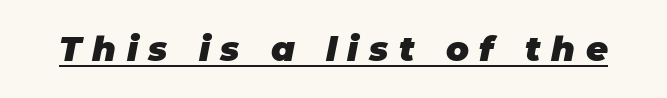
{"italic": "yes", "lean": "right", "slant_degrees": 11, "bold": "yes", "weight": "heavy", "width": "normal", "stroke_contrast": "low", "x_height": "large", "monospaced": "no", "underline": "yes", "letter_spacing": "wide", "letter_spacing_em": 0.31, "glyph_px": 34}
